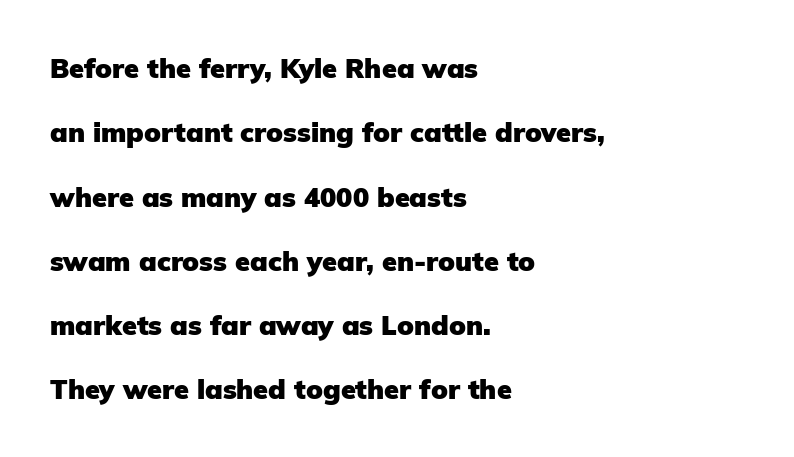
Weight: bold. The face used here is rendered with its standard letterfit. These lines were composed using upright roman letters. Left-aligned paragraph, ragged on the right.
